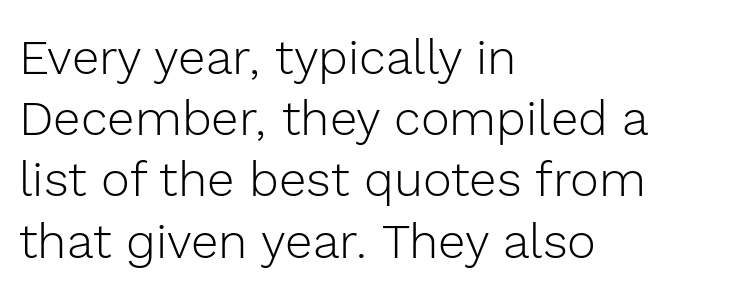
Q: Is the text bold? A: No.
Q: Is the text italic (slanted)? A: No, it is upright.
Q: Is the typeface a serif or a sans-serif typeface? A: Sans-serif.
Q: Is the text underlined? A: No.
Q: How is the paragraph aligned? A: Left-aligned.
Q: Is the spacing between letters normal or unusually wide? A: Normal.
Q: Is the spacing between lines tight, normal or loose? A: Normal.
Q: Width (condensed, normal, or wide)? A: Normal.
Q: x-height? A: Medium.
Q: Monospaced? A: No.
